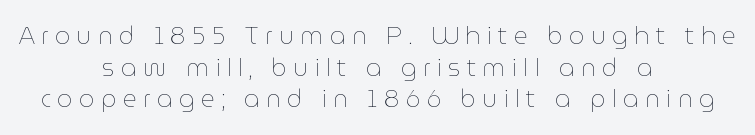
{"italic": "no", "bold": "no", "underline": "no", "align": "center", "line_spacing": "normal", "line_spacing_ratio": 1.32, "letter_spacing": "wide", "letter_spacing_em": 0.27, "glyph_px": 24}
